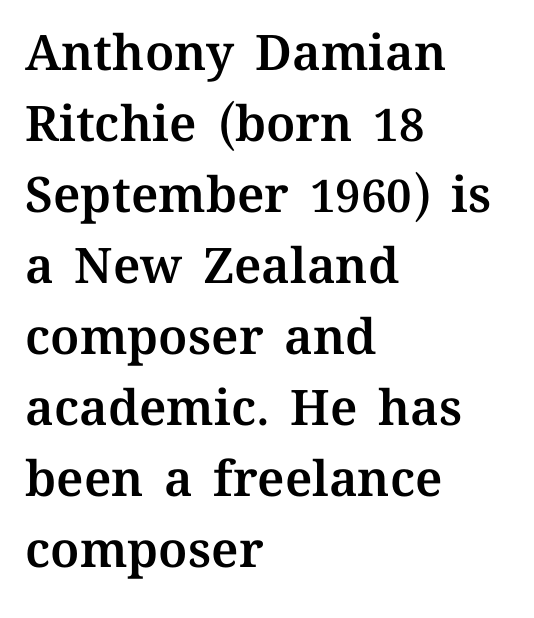
{"italic": "no", "width": "normal", "stroke_contrast": "medium", "x_height": "medium", "monospaced": "no", "underline": "no", "align": "left", "line_spacing": "normal", "line_spacing_ratio": 1.45, "letter_spacing": "normal", "letter_spacing_em": 0.0, "glyph_px": 49}
